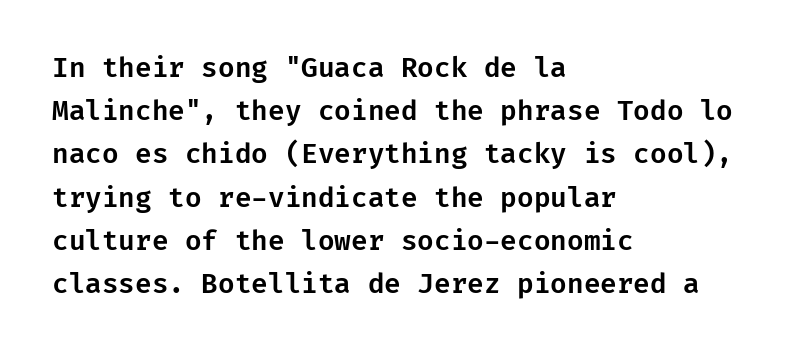
{"italic": "no", "underline": "no", "align": "left", "line_spacing": "normal", "line_spacing_ratio": 1.6, "letter_spacing": "normal", "letter_spacing_em": 0.0, "glyph_px": 27}
